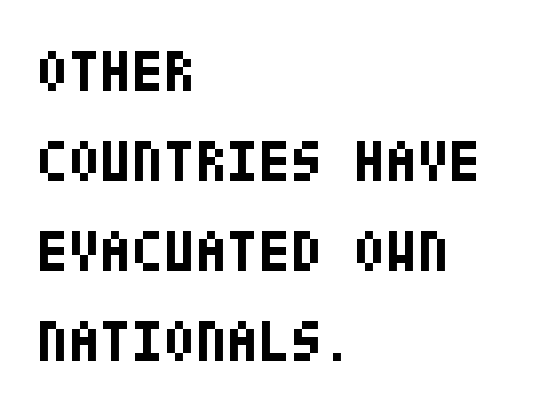
Grotesque or geometric, the face here clearly has no serifs. Is the letter spacing exaggerated? No — it looks like the ordinary default. Each new line begins a customary step beneath the previous one. No word sits above an underline. It's the straight-up-and-down kind of type.
